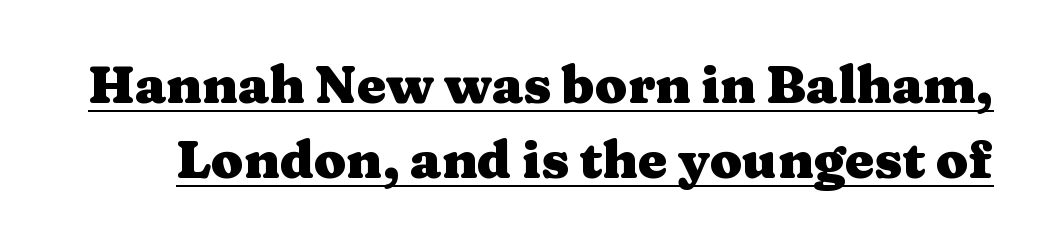
Q: Is the text bold? A: Yes.
Q: Is the text italic (slanted)? A: No, it is upright.
Q: Is the typeface a serif or a sans-serif typeface? A: Serif.
Q: Is the text underlined? A: Yes.
Q: Is the spacing between letters normal or unusually wide? A: Normal.
Q: Is the spacing between lines tight, normal or loose? A: Normal.
Q: Width (condensed, normal, or wide)? A: Wide.
Q: Stroke contrast? A: Medium.
Q: x-height? A: Medium.
Q: Monospaced? A: No.
